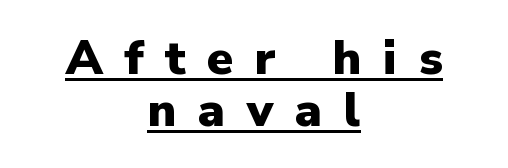
Does the leading feel generous? Not at all — it's pinched. Glance below the letters and you will spot a drawn line. Serifs: no, the terminals of the letterforms are clean. A typesetter would mark this as roman, not italic.
